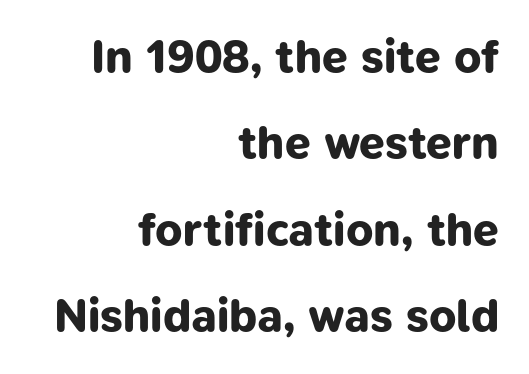
{"serif": "no", "bold": "yes", "weight": "bold", "width": "normal", "stroke_contrast": "low", "x_height": "medium", "monospaced": "no", "underline": "no", "align": "right", "line_spacing_ratio": 1.88, "letter_spacing": "normal", "letter_spacing_em": 0.0, "glyph_px": 46}
